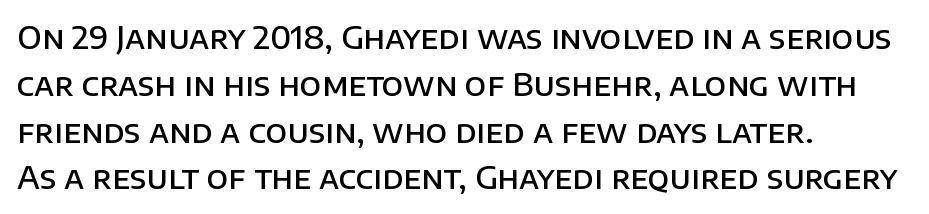
A typesetter would call this proportional, since set widths differ per character. In CSS terms this would be text-align: left. Designer's note — italics off, roman on. Does extra space separate the letters? No, they use regular spacing. A bare baseline throughout the passage.
